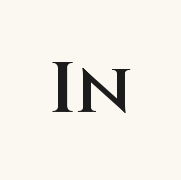
Q: Is the text bold? A: Semi-bold.
Q: Is the text italic (slanted)? A: No, it is upright.
Q: Is the typeface a serif or a sans-serif typeface? A: Sans-serif.
Q: Is the text underlined? A: No.
Q: Is the spacing between letters normal or unusually wide? A: Normal.
Q: Width (condensed, normal, or wide)? A: Normal.
Q: Stroke contrast? A: Medium.
Q: x-height? A: Large.
Q: Monospaced? A: No.
